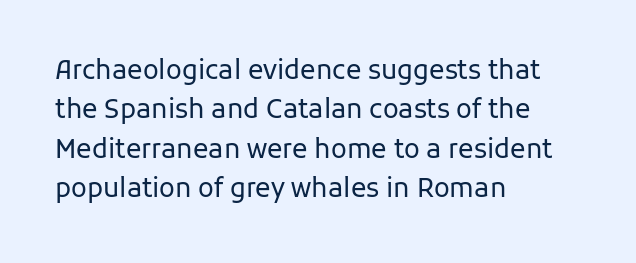
{"italic": "no", "bold": "no", "underline": "no", "align": "left", "line_spacing": "normal", "line_spacing_ratio": 1.51, "letter_spacing": "normal", "letter_spacing_em": 0.0, "glyph_px": 26}
